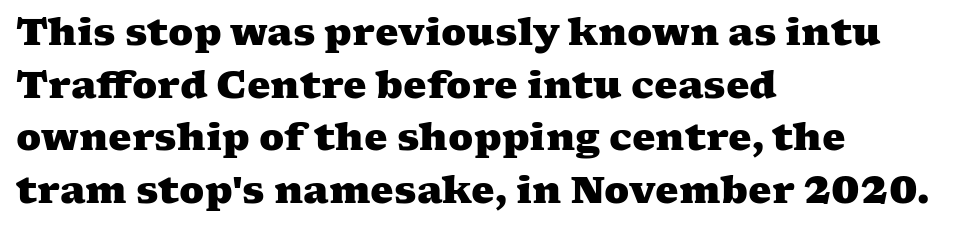
The image shows 37 px heavy, wide serif type; set left-aligned, normal line spacing (1.42x), normal letter spacing, not underlined; medium stroke contrast and a medium x-height.
